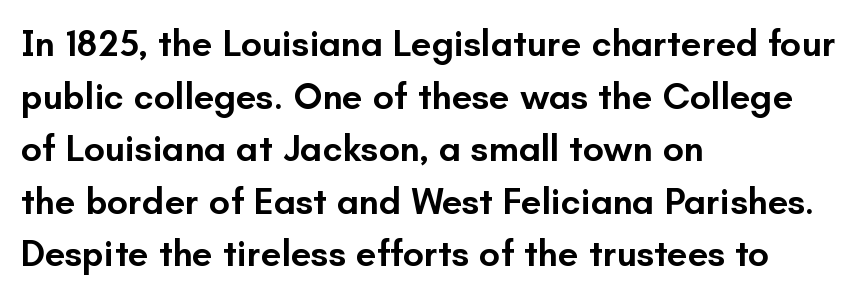
The image shows 37 px semibold sans-serif type, upright; set left-aligned, normal line spacing (1.42x), normal letter spacing, not underlined; low stroke contrast and a small x-height.
